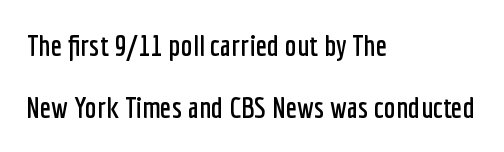
The image shows 30 px condensed sans-serif type, upright; set left-aligned, loose line spacing (2.08x), normal letter spacing, not underlined; low stroke contrast and a medium x-height.
